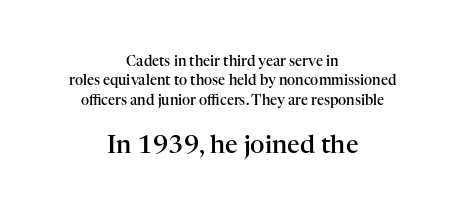
{"italic": "no", "bold": "semi", "underline": "no", "align": "center", "line_spacing": "normal", "line_spacing_ratio": 1.38, "letter_spacing": "normal", "letter_spacing_em": 0.0, "larger_block": "second", "size_ratio": 1.79, "glyph_px": 25}
